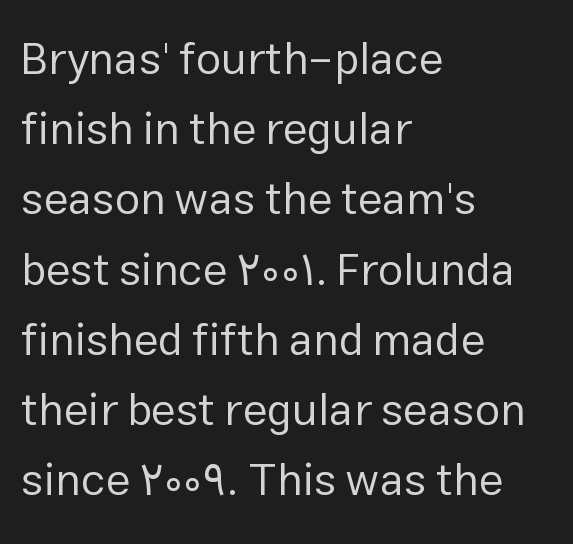
{"serif": "no", "italic": "no", "bold": "no", "weight": "regular", "width": "normal", "stroke_contrast": "low", "x_height": "medium", "monospaced": "no", "underline": "no", "align": "left", "line_spacing": "normal", "line_spacing_ratio": 1.56, "letter_spacing": "normal", "letter_spacing_em": 0.0, "glyph_px": 45}
